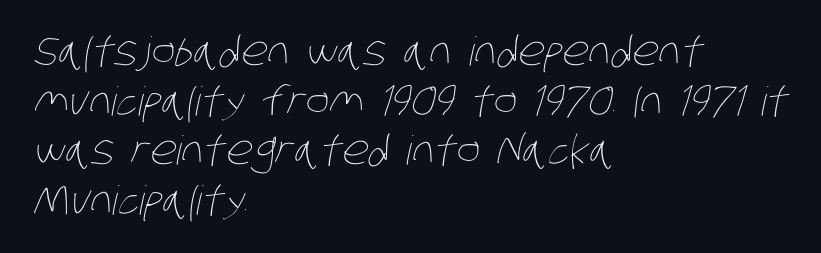
Q: Is the text bold? A: No.
Q: Is the text underlined? A: No.
Q: How is the paragraph aligned? A: Left-aligned.
Q: Is the spacing between letters normal or unusually wide? A: Normal.
Q: Width (condensed, normal, or wide)? A: Condensed.
Q: Stroke contrast? A: Low.
Q: x-height? A: Large.
Q: Monospaced? A: No.
